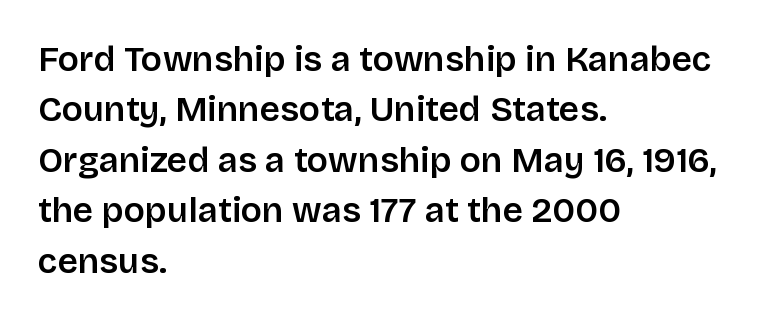
Vertical spacing — default. Only glyphs here, with clear space below each row. I'd describe the lettering as semibold — firm but not a full bold. Students, note that the glyphs here touch the page at normal intervals. The rag falls on the right side of this text block. You could not count columns in this text — the font is proportionally spaced.
